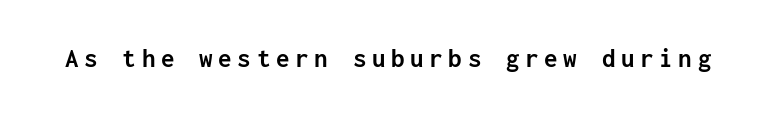
The image shows 27 px bold type, upright; set unusually wide letter spacing (+0.21 em), not underlined.
